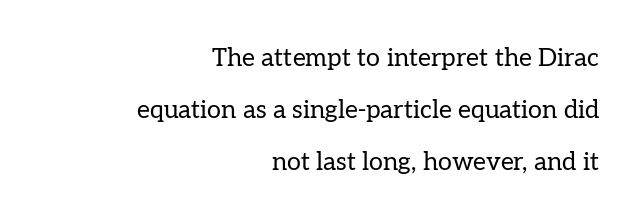
The letters stand upright; this is a roman face. Unbolded letterforms with no extra heft. Rows of type keep a wide berth in the vertical direction. These lines are set flush right with a ragged left edge.
